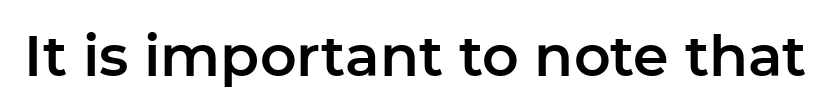
The image shows 57 px sans-serif type, upright; set normal letter spacing, not underlined; low stroke contrast and a medium x-height.
